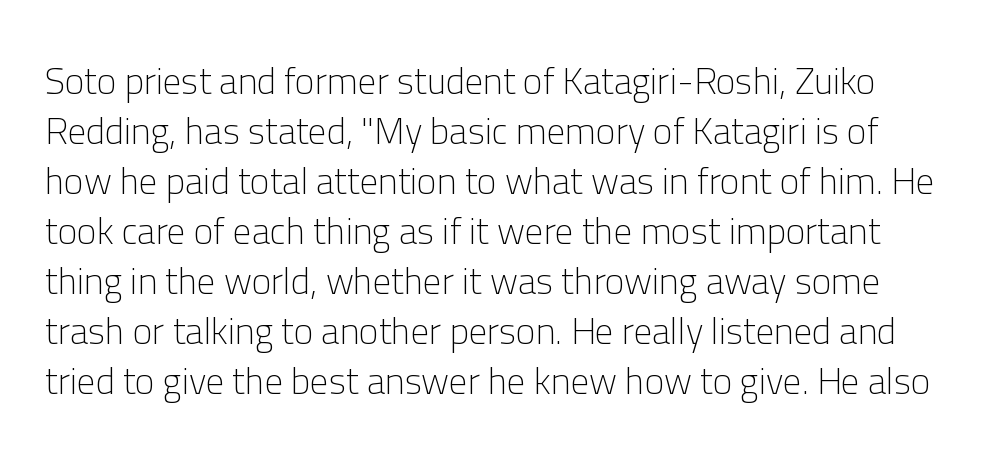
Q: Is the text bold? A: No.
Q: Is the text italic (slanted)? A: No, it is upright.
Q: Is the typeface a serif or a sans-serif typeface? A: Sans-serif.
Q: Is the text underlined? A: No.
Q: Is the spacing between letters normal or unusually wide? A: Normal.
Q: Is the spacing between lines tight, normal or loose? A: Normal.
Q: Width (condensed, normal, or wide)? A: Normal.
Q: Stroke contrast? A: Low.
Q: x-height? A: Medium.
Q: Monospaced? A: No.
